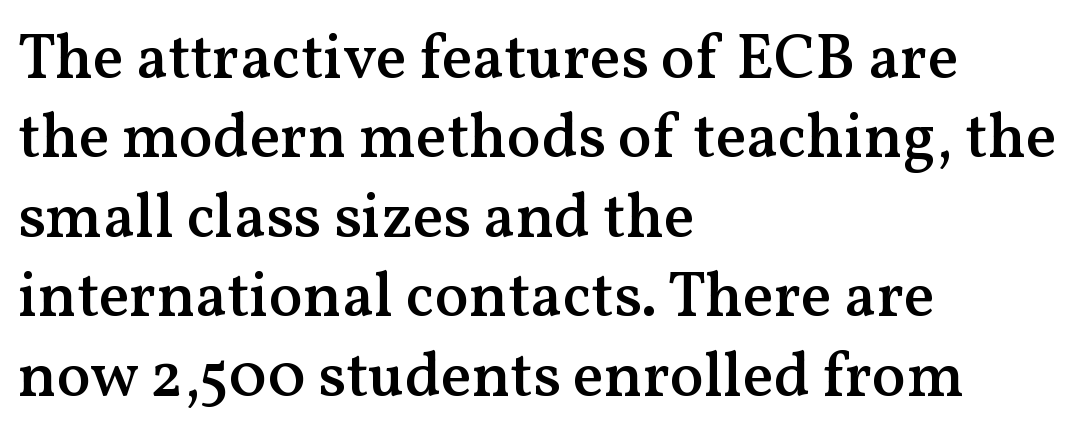
{"serif": "yes", "italic": "no", "bold": "semi", "weight": "semibold", "width": "normal", "stroke_contrast": "medium", "x_height": "medium", "monospaced": "no", "underline": "no", "align": "left", "line_spacing": "normal", "line_spacing_ratio": 1.26, "letter_spacing": "normal", "letter_spacing_em": 0.0, "glyph_px": 63}
